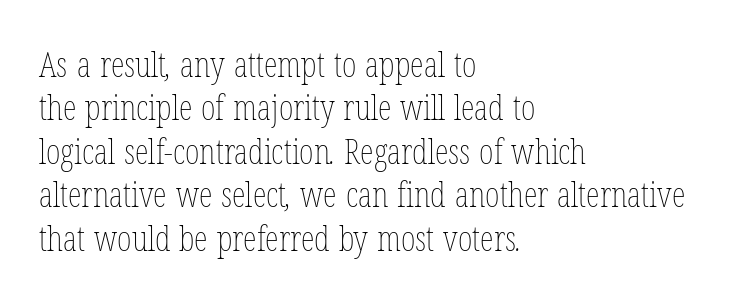
Q: Is the text bold? A: No.
Q: Is the text underlined? A: No.
Q: How is the paragraph aligned? A: Left-aligned.
Q: Is the spacing between letters normal or unusually wide? A: Normal.
Q: Width (condensed, normal, or wide)? A: Condensed.
Q: Stroke contrast? A: Low.
Q: x-height? A: Medium.
Q: Monospaced? A: No.
